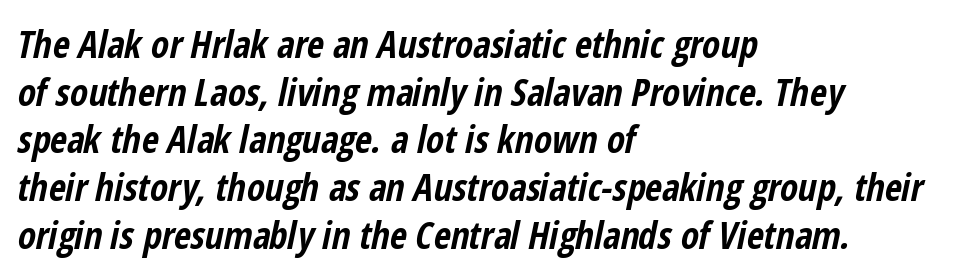
Q: Is the text bold? A: Yes.
Q: Is the text italic (slanted)? A: Yes, it leans right by about 12 degrees.
Q: Is the text underlined? A: No.
Q: How is the paragraph aligned? A: Left-aligned.
Q: Is the spacing between letters normal or unusually wide? A: Normal.
Q: Is the spacing between lines tight, normal or loose? A: Normal.
Q: Width (condensed, normal, or wide)? A: Condensed.
Q: Stroke contrast? A: Low.
Q: x-height? A: Medium.
Q: Monospaced? A: No.
